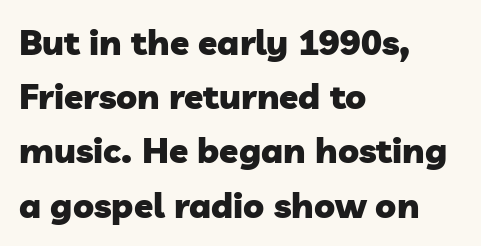
Where is the straight margin? On the left. Whoever set this chose a conventional vertical rhythm. Looks like regular typesetting: each glyph gets only the width it needs. The face used here is a sans, in the tradition of grotesques and geometrics.
